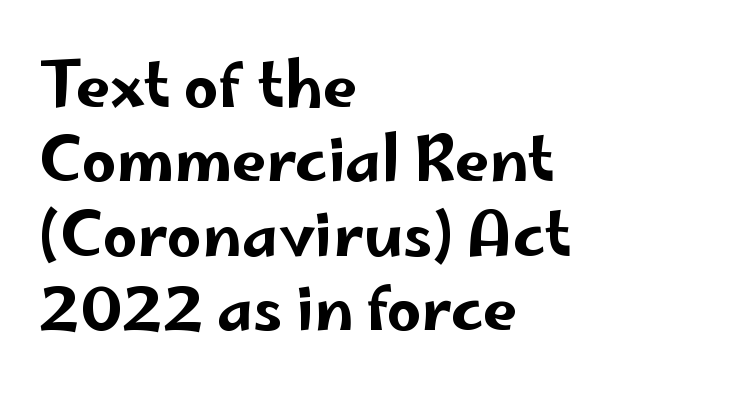
The image shows 61 px wide sans-serif type, upright; set left-aligned, line spacing 1.22x, normal letter spacing, not underlined; low stroke contrast and a small x-height.
